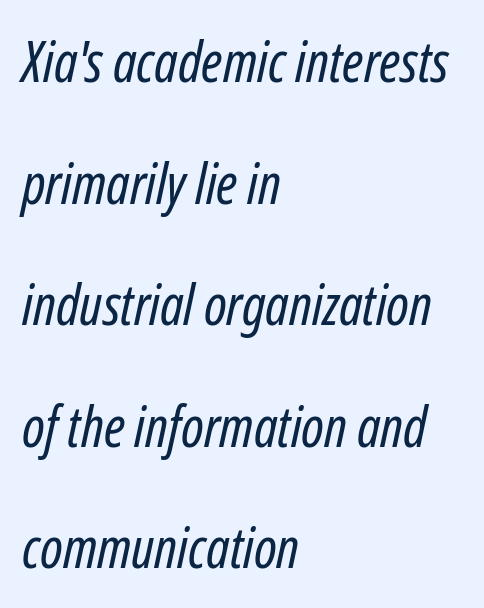
These lines keep a tight, regular rhythm from letter to letter. You can tell it's italic because the verticals aren't actually vertical. The zone under the glyphs is completely vacant. Vertically, the passage feels expansive, rows floating well apart.
